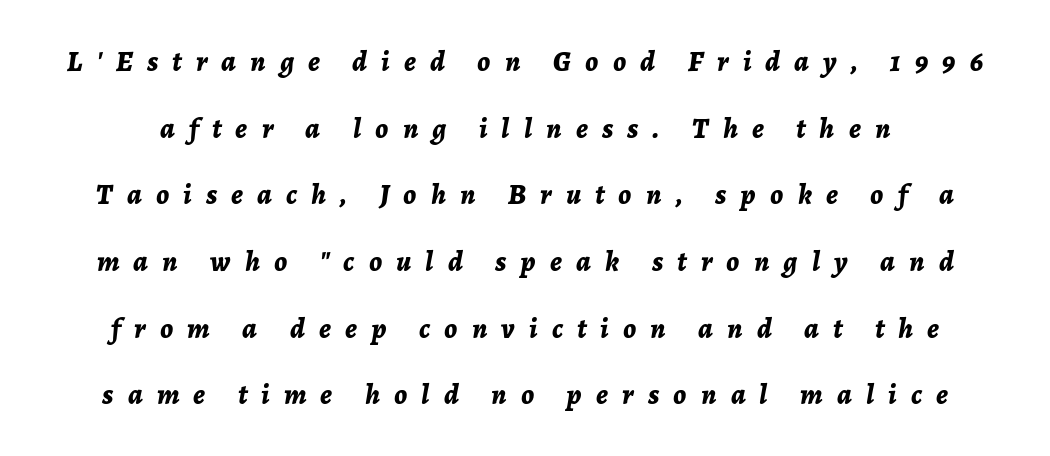
The image shows 29 px bold type, italic (leaning right); set loose line spacing (2.3x), unusually wide letter spacing (+0.49 em), not underlined; low stroke contrast and a medium x-height.
